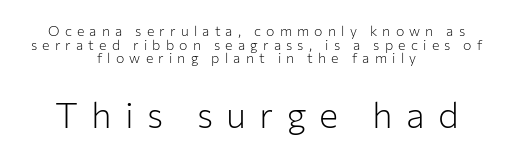
The image shows 36 px light sans-serif type, upright; set centered, tight line spacing (0.98x), unusually wide letter spacing (+0.37 em), not underlined; the second (bottom) block is 2.57x larger; low stroke contrast and a medium x-height.
